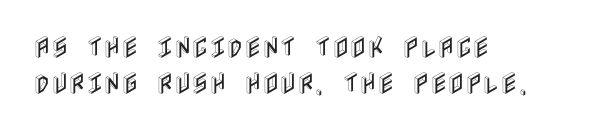
Summary of vertical rhythm: regular, with standard interline spacing. Is the block centered? No — it sits flush against the left margin. Nobody drew a line under any word here. Unlike italic type, these characters show no tilt at all.
